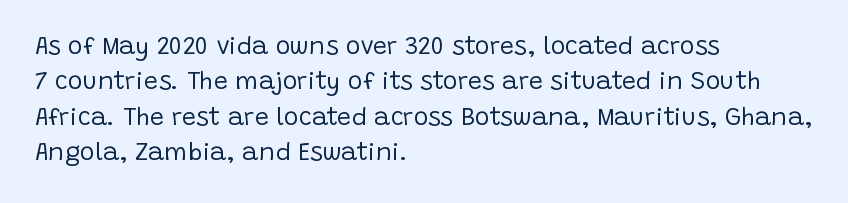
{"italic": "no", "bold": "no", "underline": "no", "align": "left", "line_spacing": "normal", "line_spacing_ratio": 1.42, "letter_spacing": "normal", "letter_spacing_em": 0.0, "glyph_px": 25}
